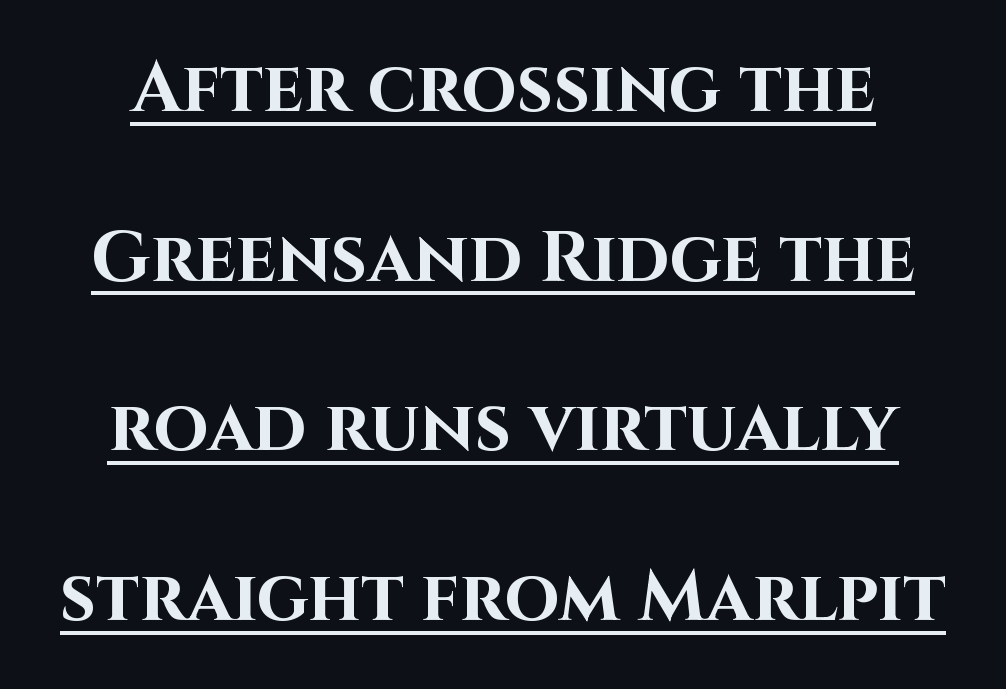
You could not count columns in this text — the font is proportionally spaced. Like a heading marked for emphasis, these lines bear an underscore. The tracking reads as untouched default to a designer's eye. It's the straight-up-and-down kind of type. These lines stand farther apart than default settings would place them.
